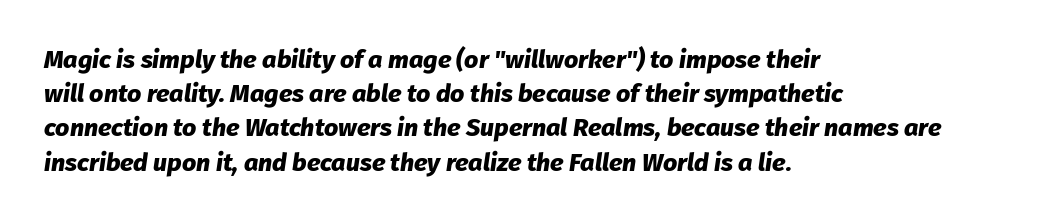
The image shows 25 px bold type, italic (leaning right); set left-aligned, normal line spacing (1.37x), normal letter spacing, not underlined.
